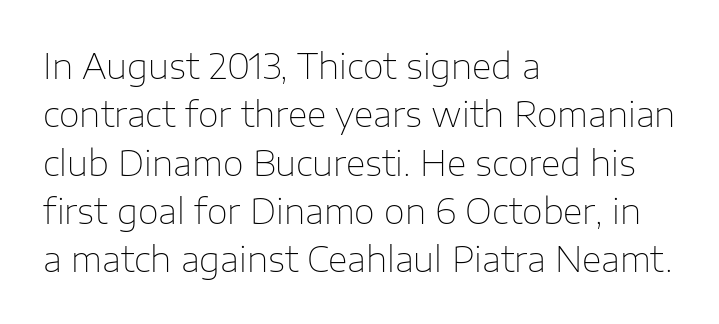
The image shows 34 px thin sans-serif type, upright; set left-aligned, normal line spacing (1.42x), normal letter spacing, not underlined; low stroke contrast and a medium x-height.
